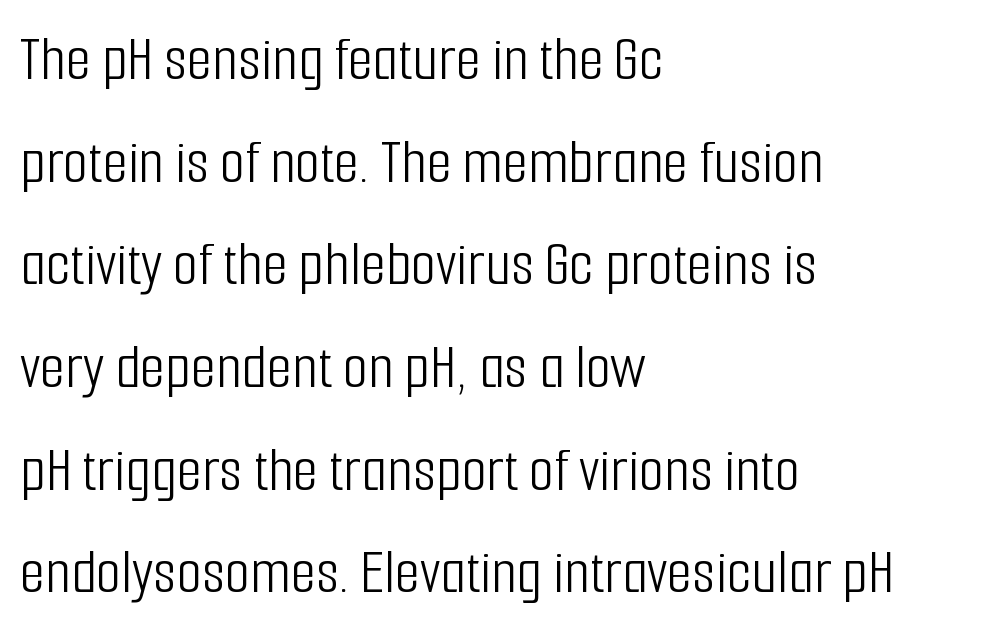
The image shows 65 px light, condensed sans-serif type, upright; set left-aligned, normal line spacing (1.58x), normal letter spacing, not underlined; low stroke contrast and a medium x-height.
